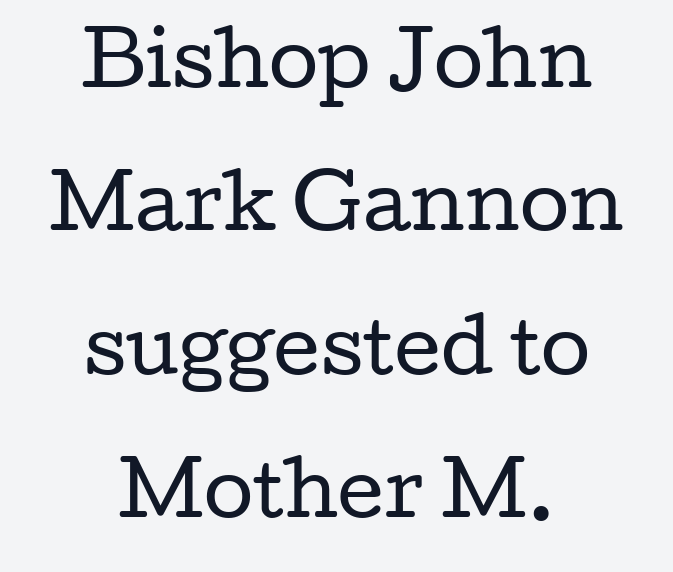
The image shows 72 px regular-weight, wide serif type, upright; set centered, loose line spacing (1.99x), normal letter spacing, not underlined; low stroke contrast and a medium x-height.
